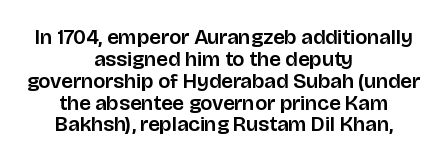
Vertical strokes here are truly vertical. You could barely slide anything between these rows. Standard letterfit; no display-style spreading of the glyphs. Neither beginnings nor endings align; midpoints do. The foot of each line stays bare and open.
